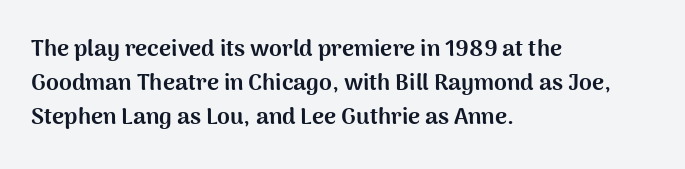
The strip under each line holds only bare page. How are the letters spaced? Ordinarily, with no added tracking. Line spacing here is normal. This rendering uses left alignment, leaving the right contour irregular. When letters stand straight like this, we call the style roman or upright. The rendering uses a bold face; every stroke is thick and dark.
